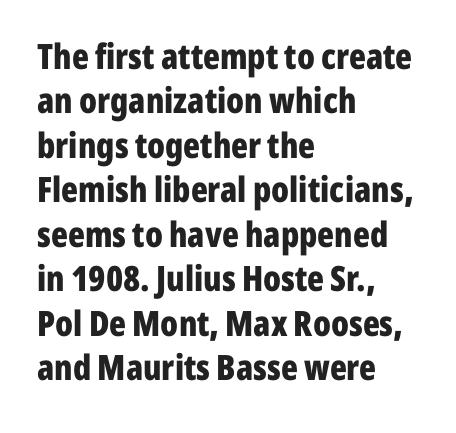
The glyphs are unaccompanied by any horizontal stroke below them. Line starts are locked; line ends wander. Spacing verdict: proportional, widths tailored to each character. Unlike italic type, these characters show no tilt at all. Baseline-to-baseline distance is the conventional proportion of letter height. The typesetting leans heavy: a genuine bold.
